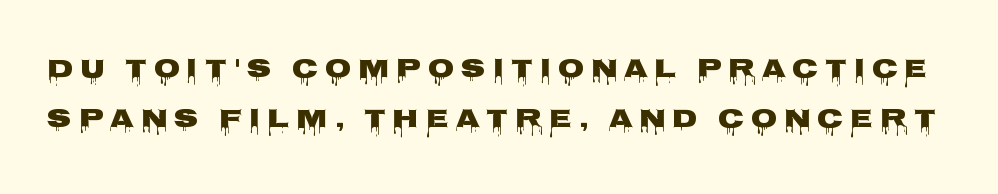
Q: Is the text bold? A: Yes.
Q: Is the text italic (slanted)? A: No, it is upright.
Q: Is the text underlined? A: No.
Q: Is the spacing between letters normal or unusually wide? A: Unusually wide.
